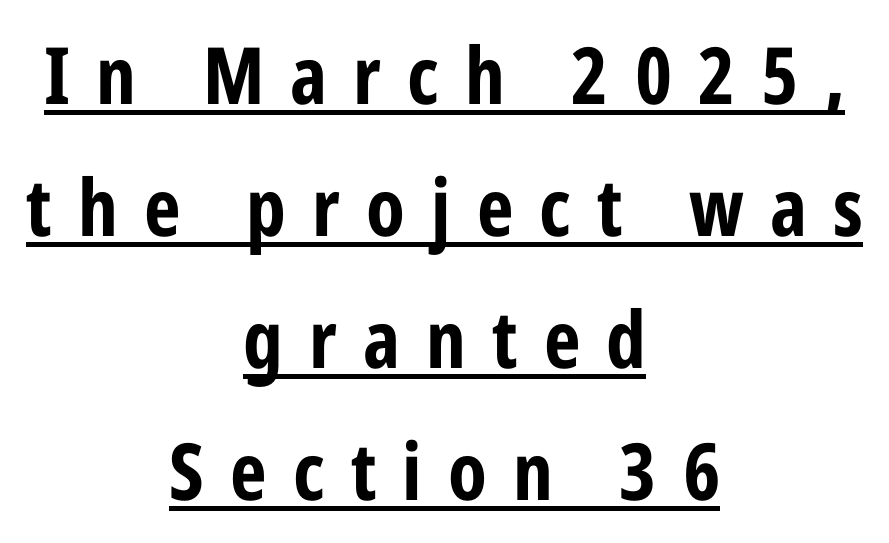
The image shows 79 px bold, condensed sans-serif type, upright; set centered, normal line spacing (1.67x), unusually wide letter spacing (+0.33 em), underlined; low stroke contrast and a medium x-height.
